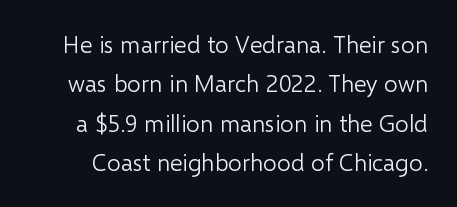
This rendering features lettering with no underline. The letters stand straight up with perfectly vertical stems. A typesetter would call this zero additional tracking. The strokes carry an ordinary text weight at most. The designer left line spacing at the default.
